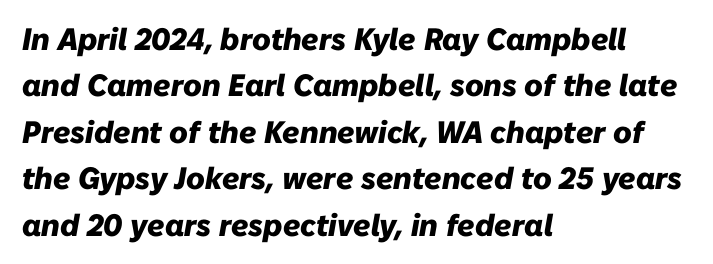
These lines stack with their left ends in a neat column. Baseline-to-baseline distance is the conventional proportion of letter height. Spacing between characters is what you'd get straight out of the box. The typesetting leans heavy: a genuine bold. The face used here is proportionally spaced, like ordinary book or web type.
